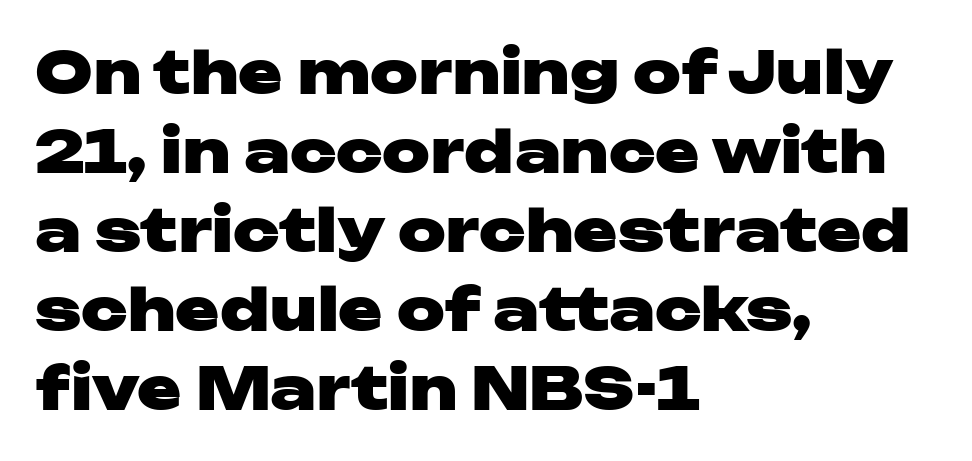
{"serif": "no", "italic": "no", "bold": "yes", "weight": "heavy", "width": "wide", "stroke_contrast": "low", "x_height": "medium", "monospaced": "no", "underline": "no", "align": "left", "line_spacing": "normal", "line_spacing_ratio": 1.34, "letter_spacing": "normal", "letter_spacing_em": 0.0, "glyph_px": 59}
